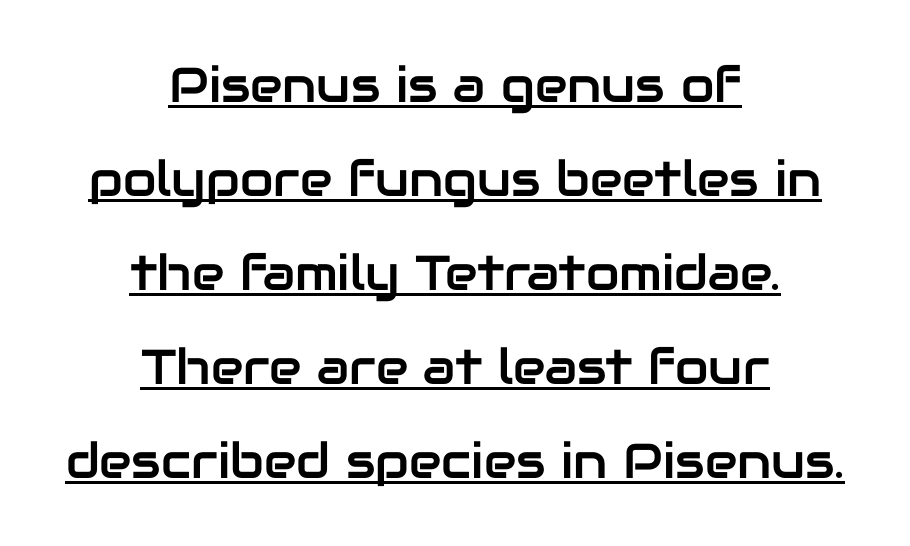
Q: Is the text italic (slanted)? A: No, it is upright.
Q: Is the typeface a serif or a sans-serif typeface? A: Sans-serif.
Q: Is the text underlined? A: Yes.
Q: How is the paragraph aligned? A: Centered.
Q: Is the spacing between letters normal or unusually wide? A: Normal.
Q: Is the spacing between lines tight, normal or loose? A: Loose.
Q: Width (condensed, normal, or wide)? A: Normal.
Q: Stroke contrast? A: Low.
Q: x-height? A: Medium.
Q: Monospaced? A: No.
